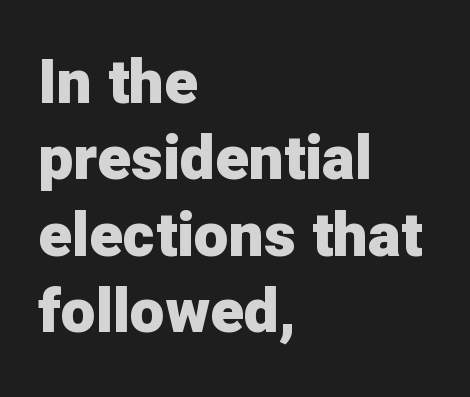
The image shows 62 px heavy sans-serif type, upright; set left-aligned, line spacing 1.23x, normal letter spacing, not underlined; low stroke contrast and a medium x-height.
